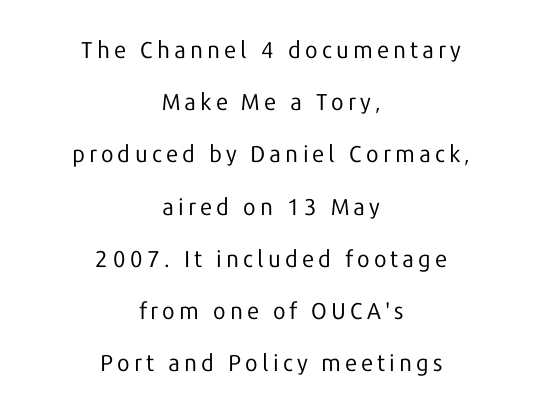
The image shows 23 px text type, upright; set centered, loose line spacing (2.27x), not underlined.
